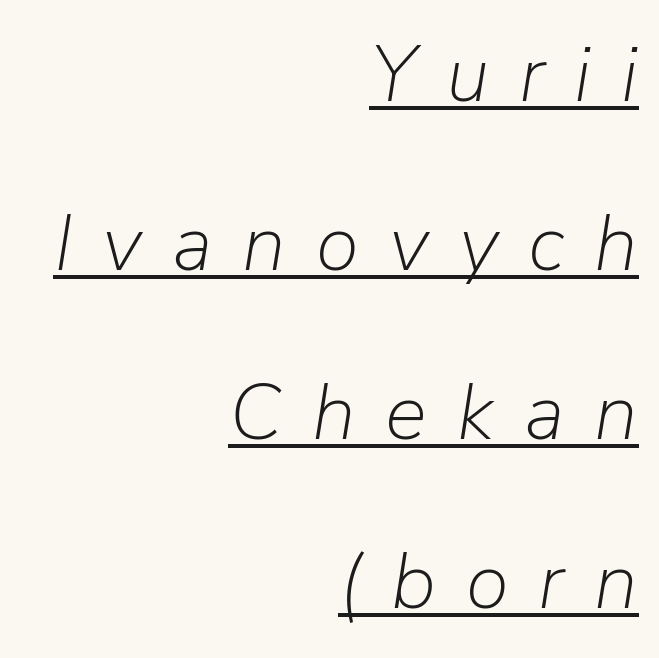
{"italic": "yes", "lean": "right", "slant_degrees": 9, "bold": "no", "weight": "light", "width": "normal", "stroke_contrast": "low", "x_height": "medium", "monospaced": "no", "underline": "yes", "align": "right", "line_spacing": "loose", "line_spacing_ratio": 2.14, "letter_spacing": "wide", "letter_spacing_em": 0.38, "glyph_px": 79}
